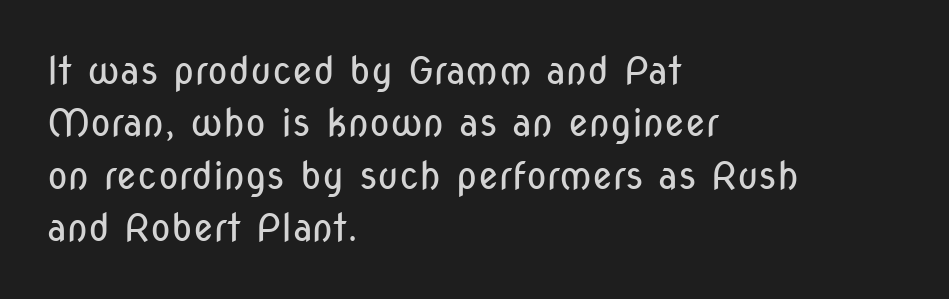
Q: Is the text bold? A: No.
Q: Is the text italic (slanted)? A: No, it is upright.
Q: Is the typeface a serif or a sans-serif typeface? A: Sans-serif.
Q: Is the text underlined? A: No.
Q: How is the paragraph aligned? A: Left-aligned.
Q: Is the spacing between letters normal or unusually wide? A: Normal.
Q: Is the spacing between lines tight, normal or loose? A: Normal.
Q: Width (condensed, normal, or wide)? A: Condensed.
Q: Stroke contrast? A: Low.
Q: x-height? A: Medium.
Q: Monospaced? A: No.
